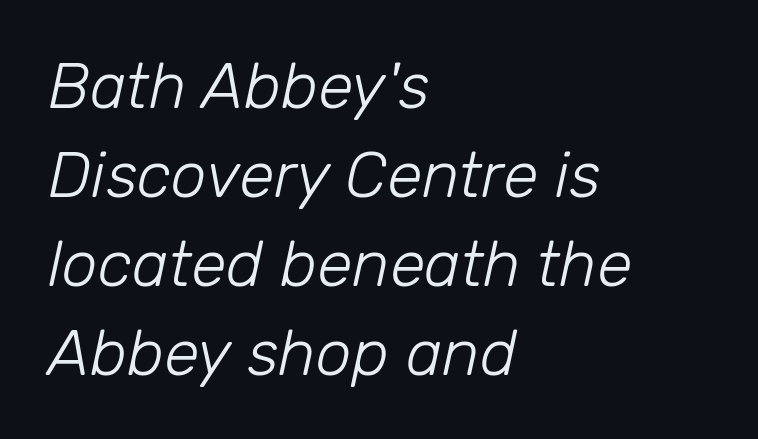
{"italic": "yes", "lean": "right", "slant_degrees": 12, "bold": "no", "weight": "light", "width": "normal", "stroke_contrast": "low", "x_height": "medium", "monospaced": "no", "underline": "no", "align": "left", "line_spacing": "normal", "line_spacing_ratio": 1.39, "letter_spacing": "normal", "letter_spacing_em": 0.0, "glyph_px": 64}
